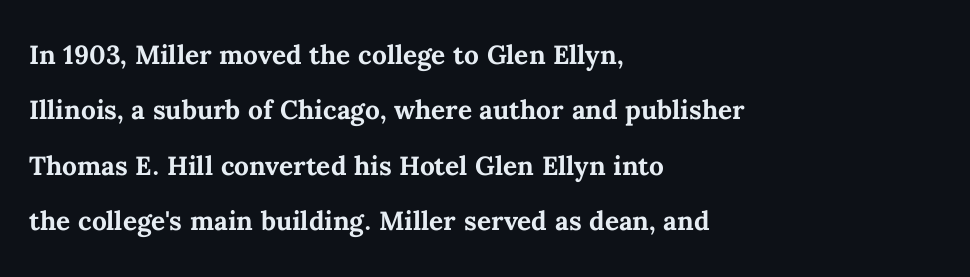
Q: Is the text bold? A: Yes.
Q: Is the text italic (slanted)? A: No, it is upright.
Q: Is the text underlined? A: No.
Q: How is the paragraph aligned? A: Left-aligned.
Q: Is the spacing between letters normal or unusually wide? A: Normal.
Q: Is the spacing between lines tight, normal or loose? A: Normal.
Q: Width (condensed, normal, or wide)? A: Normal.
Q: Stroke contrast? A: Medium.
Q: x-height? A: Medium.
Q: Monospaced? A: No.
